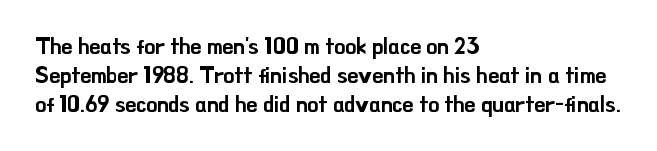
{"italic": "no", "underline": "no", "align": "left", "line_spacing": "normal", "line_spacing_ratio": 1.31, "letter_spacing": "normal", "letter_spacing_em": 0.0, "glyph_px": 22}
